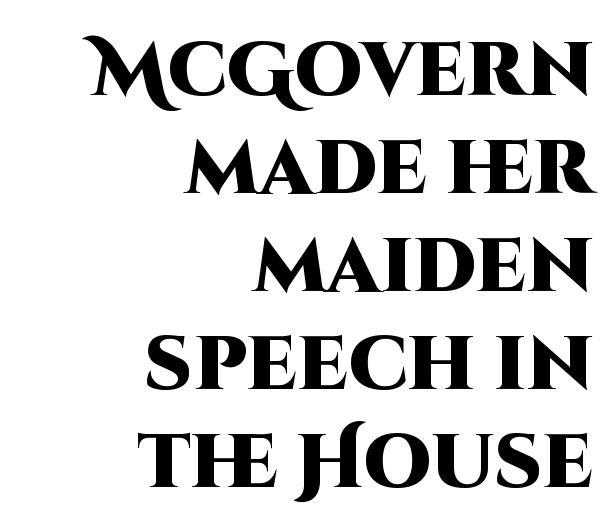
{"serif": "no", "italic": "no", "bold": "yes", "weight": "heavy", "width": "normal", "stroke_contrast": "high", "x_height": "large", "monospaced": "no", "underline": "no", "align": "right", "line_spacing": "normal", "line_spacing_ratio": 1.29, "letter_spacing": "normal", "letter_spacing_em": 0.0, "glyph_px": 76}
